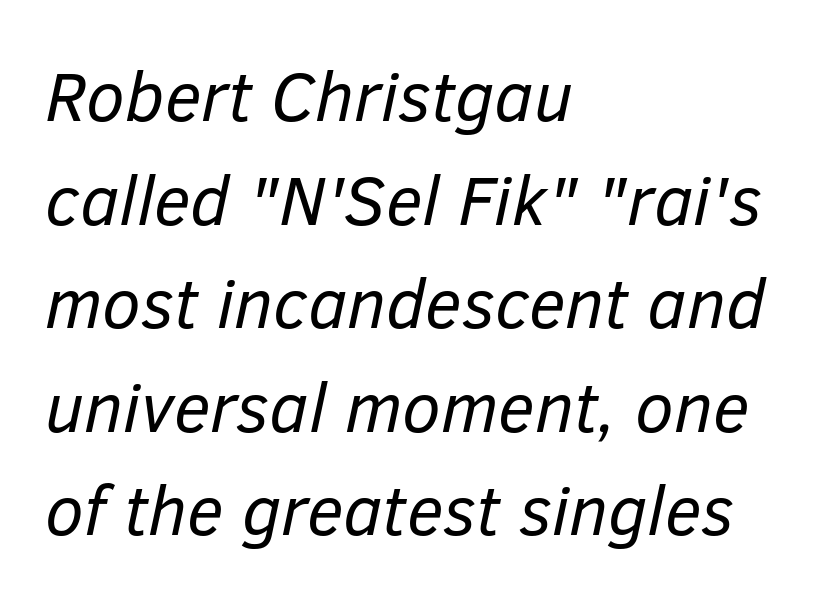
Q: Is the text bold? A: No.
Q: Is the text italic (slanted)? A: Yes, it leans right by about 12 degrees.
Q: Is the text underlined? A: No.
Q: How is the paragraph aligned? A: Left-aligned.
Q: Is the spacing between letters normal or unusually wide? A: Normal.
Q: Is the spacing between lines tight, normal or loose? A: Normal.
Q: Width (condensed, normal, or wide)? A: Normal.
Q: Stroke contrast? A: Low.
Q: x-height? A: Medium.
Q: Monospaced? A: No.
